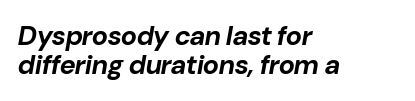
Q: Is the text bold? A: Yes.
Q: Is the text italic (slanted)? A: Yes, it leans right by about 10 degrees.
Q: Is the text underlined? A: No.
Q: How is the paragraph aligned? A: Left-aligned.
Q: Is the spacing between letters normal or unusually wide? A: Normal.
Q: Is the spacing between lines tight, normal or loose? A: Tight.
